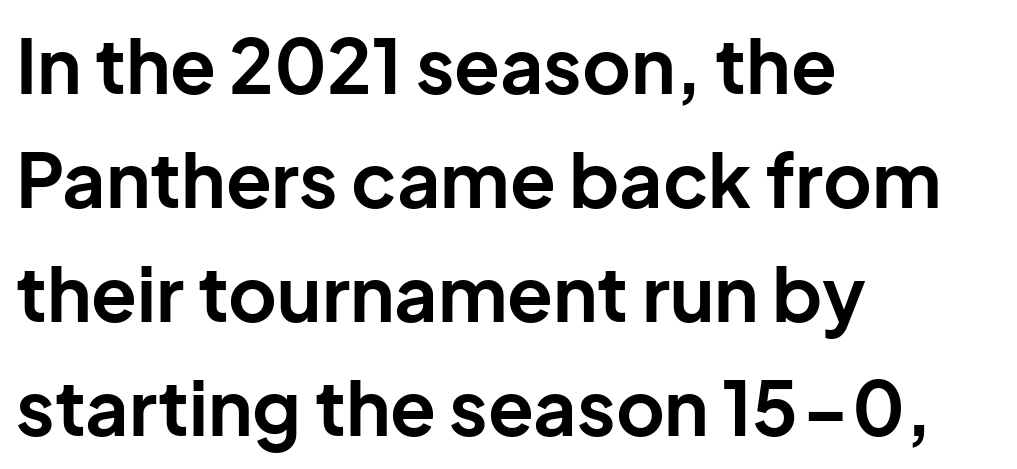
Q: Is the text bold? A: Yes.
Q: Is the text italic (slanted)? A: No, it is upright.
Q: Is the typeface a serif or a sans-serif typeface? A: Sans-serif.
Q: Is the text underlined? A: No.
Q: How is the paragraph aligned? A: Left-aligned.
Q: Is the spacing between letters normal or unusually wide? A: Normal.
Q: Is the spacing between lines tight, normal or loose? A: Normal.
Q: Width (condensed, normal, or wide)? A: Normal.
Q: Stroke contrast? A: Low.
Q: x-height? A: Medium.
Q: Monospaced? A: No.
